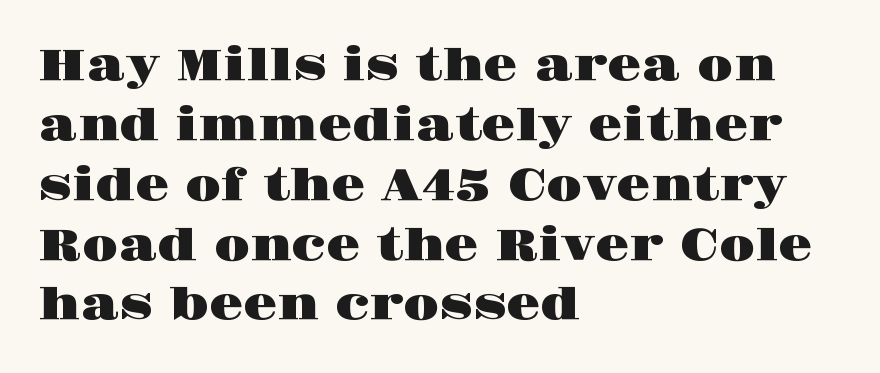
{"serif": "yes", "italic": "no", "width": "wide", "stroke_contrast": "high", "x_height": "large", "monospaced": "no", "underline": "no", "align": "left", "line_spacing": "normal", "line_spacing_ratio": 1.36, "letter_spacing": "normal", "letter_spacing_em": 0.0, "glyph_px": 44}
